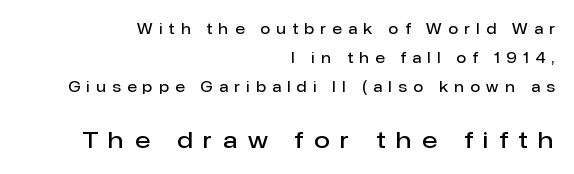
Q: Is the text bold? A: Semi-bold.
Q: Is the text italic (slanted)? A: No, it is upright.
Q: Is the text underlined? A: No.
Q: How is the paragraph aligned? A: Right-aligned.
Q: Is the spacing between letters normal or unusually wide? A: Unusually wide.
Q: Is the spacing between lines tight, normal or loose? A: Loose.
Q: Which block of text is set in a larger size, the first (top) or the second (bottom)? A: The second (bottom) one.
